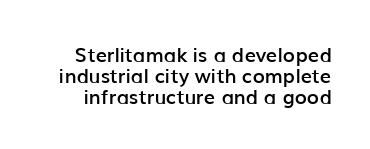
{"italic": "no", "bold": "semi", "underline": "no", "line_spacing": "tight", "line_spacing_ratio": 1.06, "letter_spacing": "normal", "letter_spacing_em": 0.0, "glyph_px": 20}
